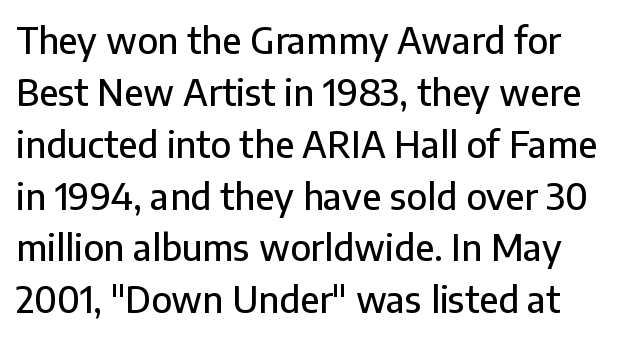
Is this a fixed-width face? No — the glyphs have proportional, varying widths. If you measured baseline to baseline, you'd find a middling distance. Check under the words: just untouched page. No extra tracking has been applied to these lines.
